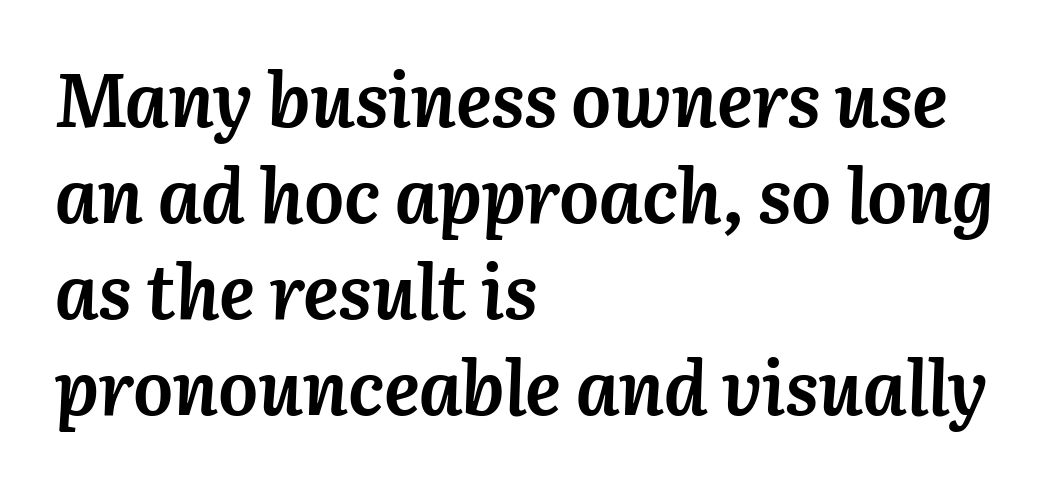
The image shows 75 px semibold type, italic (leaning right); set left-aligned, normal line spacing (1.28x), normal letter spacing, not underlined; medium stroke contrast and a medium x-height.
